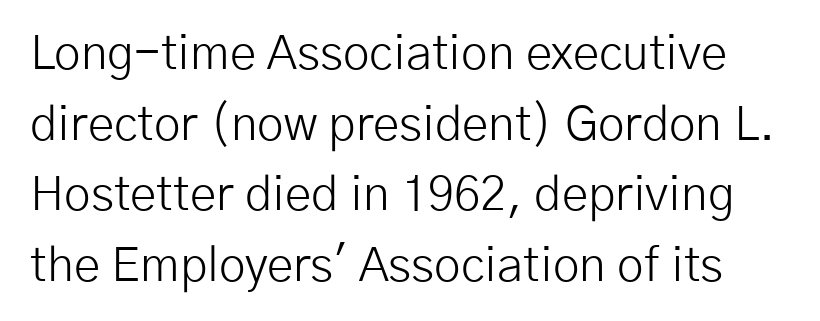
{"serif": "no", "italic": "no", "bold": "no", "weight": "light", "width": "normal", "stroke_contrast": "low", "x_height": "medium", "monospaced": "no", "underline": "no", "line_spacing": "normal", "line_spacing_ratio": 1.47, "letter_spacing": "normal", "letter_spacing_em": 0.0, "glyph_px": 48}
